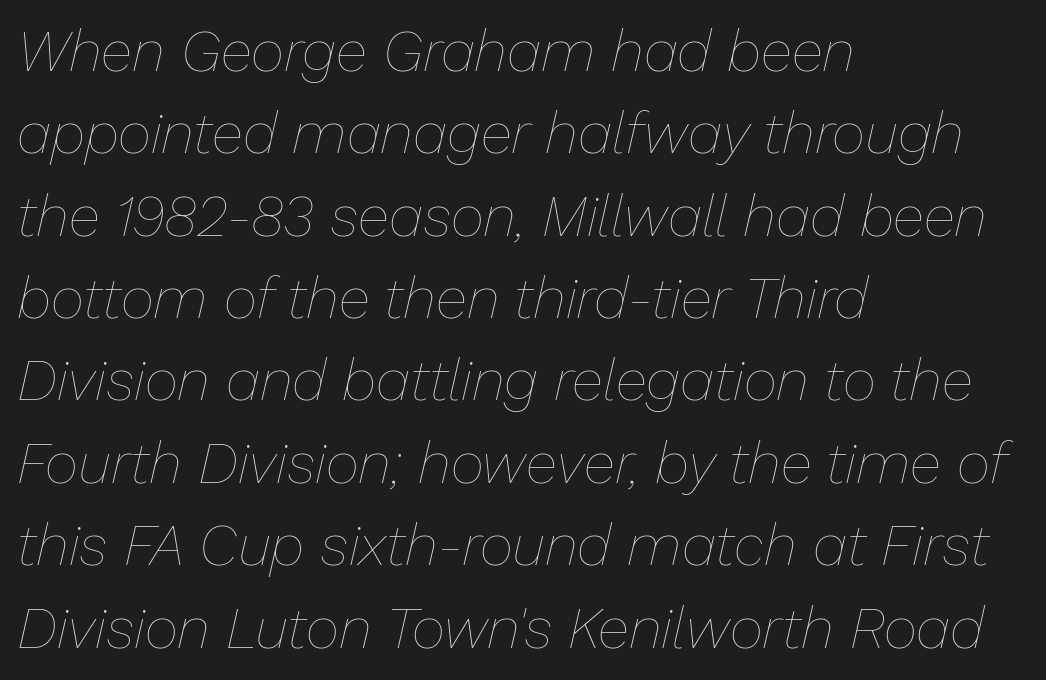
Weight: not bold — regular or lighter. These lines were composed using italics. The line-height multiplier appears to be the usual default. The specimen omits any rule beneath the text block's lines. This sample has the flowing, uneven cadence of proportional lettering. Letter spacing: default.
